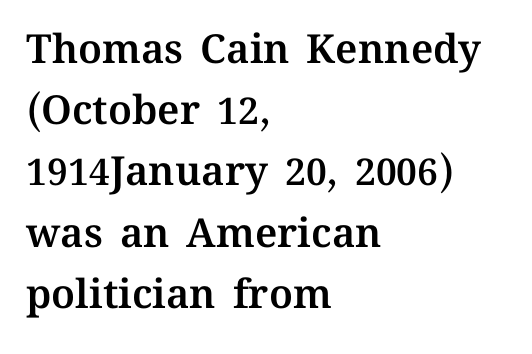
The image shows 40 px text type, upright; set left-aligned, normal line spacing (1.53x), normal letter spacing, not underlined; medium stroke contrast and a medium x-height.
